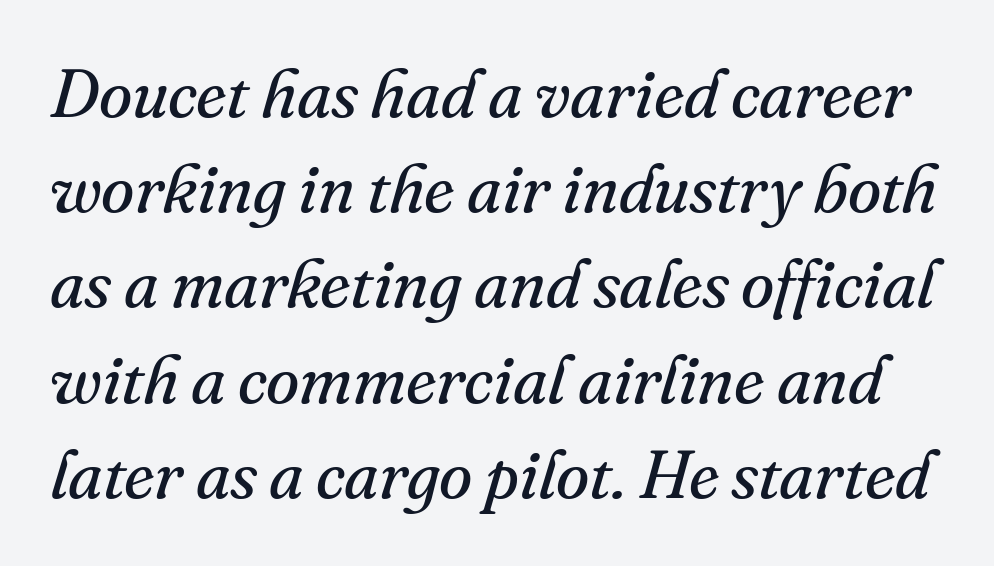
Q: Is the text bold? A: No.
Q: Is the text italic (slanted)? A: Yes, it leans right by about 16 degrees.
Q: Is the typeface a serif or a sans-serif typeface? A: Serif.
Q: Is the text underlined? A: No.
Q: Is the spacing between letters normal or unusually wide? A: Normal.
Q: Is the spacing between lines tight, normal or loose? A: Normal.
Q: Width (condensed, normal, or wide)? A: Normal.
Q: Stroke contrast? A: Medium.
Q: x-height? A: Small.
Q: Monospaced? A: No.
